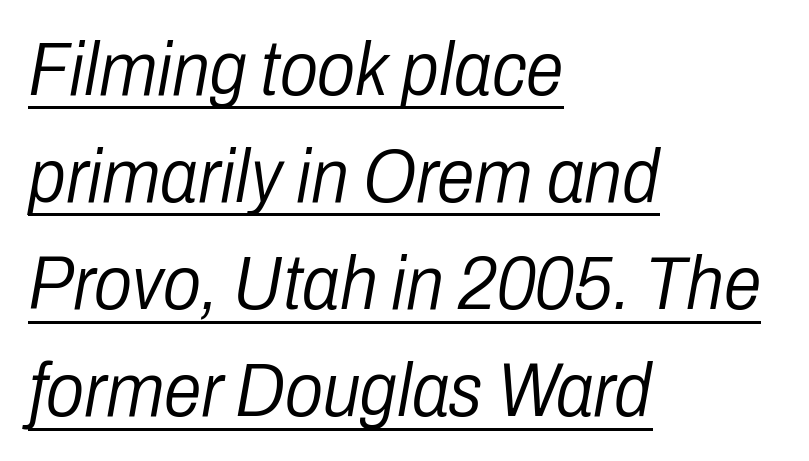
Q: Is the text bold? A: No.
Q: Is the text italic (slanted)? A: Yes, it leans right by about 10 degrees.
Q: Is the text underlined? A: Yes.
Q: How is the paragraph aligned? A: Left-aligned.
Q: Is the spacing between letters normal or unusually wide? A: Normal.
Q: Is the spacing between lines tight, normal or loose? A: Normal.
Q: Width (condensed, normal, or wide)? A: Condensed.
Q: Stroke contrast? A: Low.
Q: x-height? A: Medium.
Q: Monospaced? A: No.
